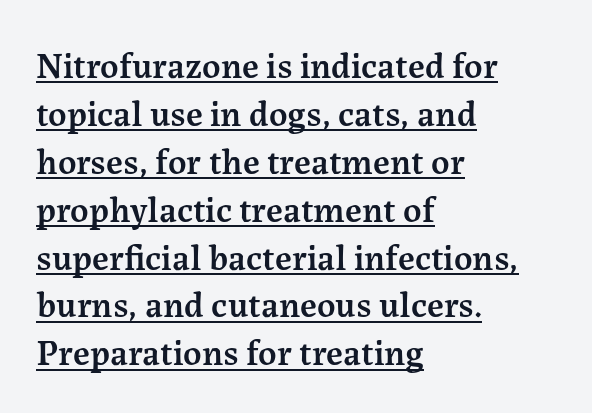
The passage shown is typed in a proportional face where columns would drift. Letter spacing: default. Caption: lettering with a line underneath. Type style note: has serifs. If you measured baseline to baseline, you'd find a middling distance. Semibold letterforms, between regular and bold.
